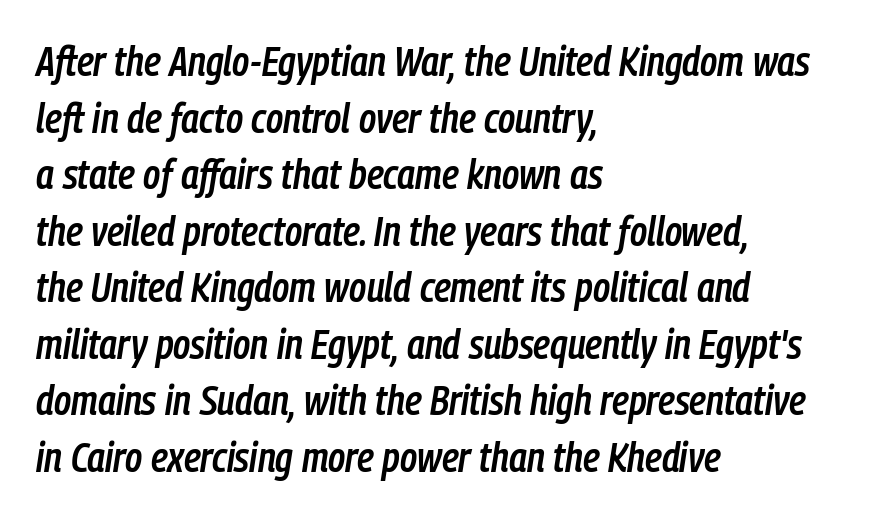
No extra tracking has been applied to these lines. Descender tails drop into unmarked territory. The block of text has a typical density, with ordinary space between rows. This is the in-between weight designers call semibold or demi. These lines stack with their left ends in a neat column.
